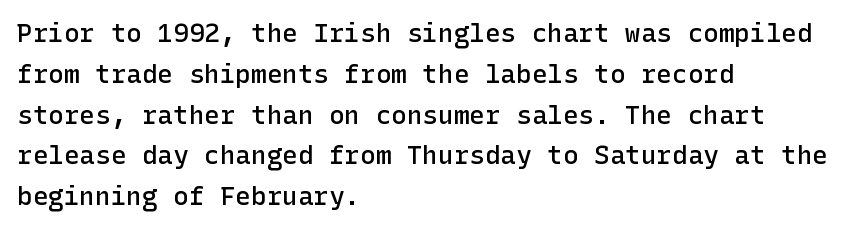
{"italic": "no", "bold": "semi", "underline": "no", "align": "left", "line_spacing": "normal", "line_spacing_ratio": 1.57, "letter_spacing": "normal", "letter_spacing_em": 0.0, "glyph_px": 26}
